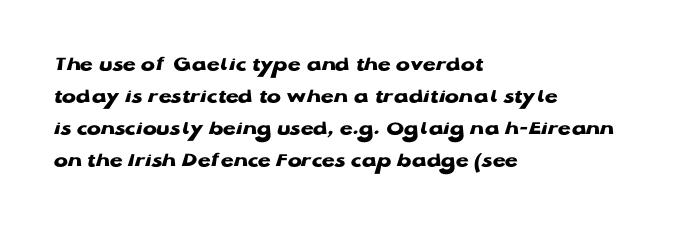
Q: Is the text bold? A: Yes.
Q: Is the text italic (slanted)? A: No, it is upright.
Q: Is the text underlined? A: No.
Q: How is the paragraph aligned? A: Left-aligned.
Q: Is the spacing between letters normal or unusually wide? A: Normal.
Q: Is the spacing between lines tight, normal or loose? A: Normal.
